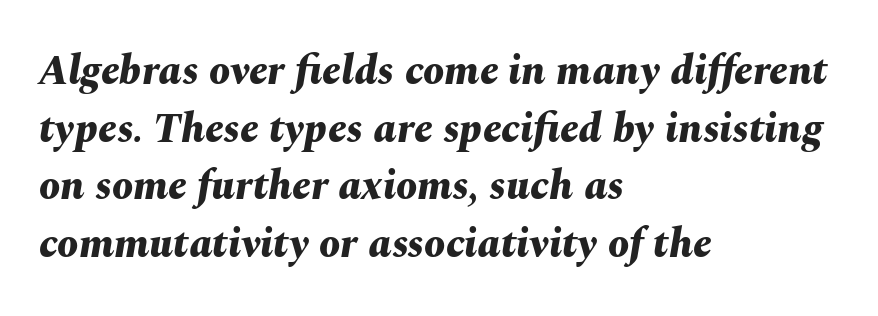
Q: Is the text bold? A: Yes.
Q: Is the text italic (slanted)? A: Yes, it leans right by about 10 degrees.
Q: Is the text underlined? A: No.
Q: How is the paragraph aligned? A: Left-aligned.
Q: Is the spacing between letters normal or unusually wide? A: Normal.
Q: Is the spacing between lines tight, normal or loose? A: Normal.
Q: Width (condensed, normal, or wide)? A: Normal.
Q: Stroke contrast? A: Medium.
Q: x-height? A: Medium.
Q: Monospaced? A: No.
